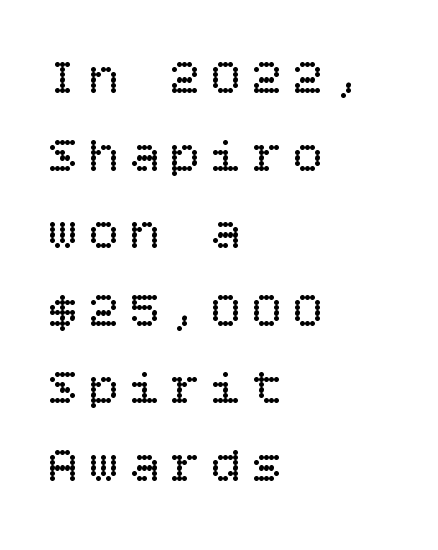
{"italic": "no", "bold": "no", "weight": "regular", "width": "normal", "stroke_contrast": "low", "x_height": "large", "underline": "no", "align": "left", "line_spacing": "normal", "line_spacing_ratio": 1.52, "letter_spacing": "wide", "letter_spacing_em": 0.2, "glyph_px": 51}
